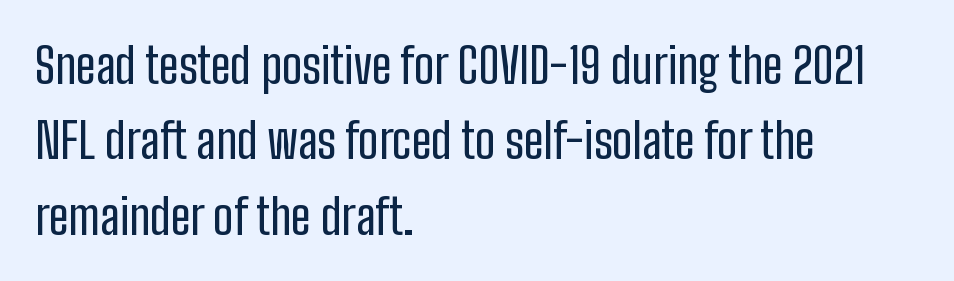
{"serif": "no", "italic": "no", "width": "condensed", "stroke_contrast": "low", "x_height": "medium", "monospaced": "no", "underline": "no", "align": "left", "line_spacing": "normal", "line_spacing_ratio": 1.54, "letter_spacing": "normal", "letter_spacing_em": 0.0, "glyph_px": 49}
